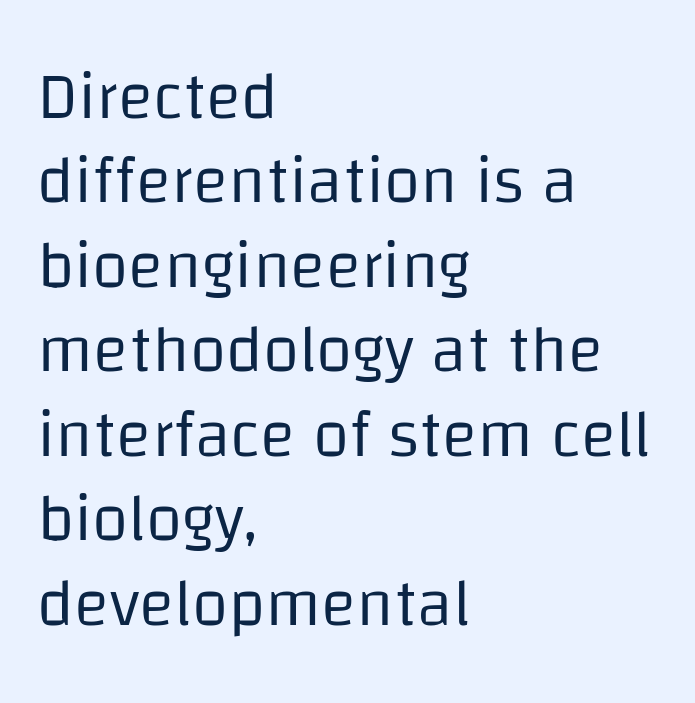
Q: Is the text bold? A: No.
Q: Is the text italic (slanted)? A: No, it is upright.
Q: Is the typeface a serif or a sans-serif typeface? A: Sans-serif.
Q: Is the text underlined? A: No.
Q: How is the paragraph aligned? A: Left-aligned.
Q: Is the spacing between letters normal or unusually wide? A: Normal.
Q: Is the spacing between lines tight, normal or loose? A: Normal.
Q: Width (condensed, normal, or wide)? A: Normal.
Q: Stroke contrast? A: Low.
Q: x-height? A: Large.
Q: Monospaced? A: No.
